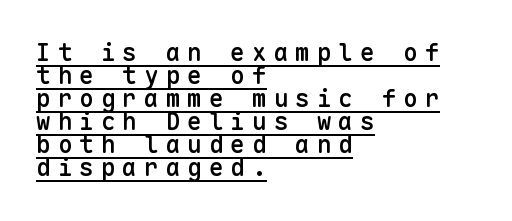
Q: Is the text bold? A: Semi-bold.
Q: Is the text italic (slanted)? A: No, it is upright.
Q: Is the text underlined? A: Yes.
Q: How is the paragraph aligned? A: Left-aligned.
Q: Is the spacing between letters normal or unusually wide? A: Unusually wide.
Q: Is the spacing between lines tight, normal or loose? A: Tight.
